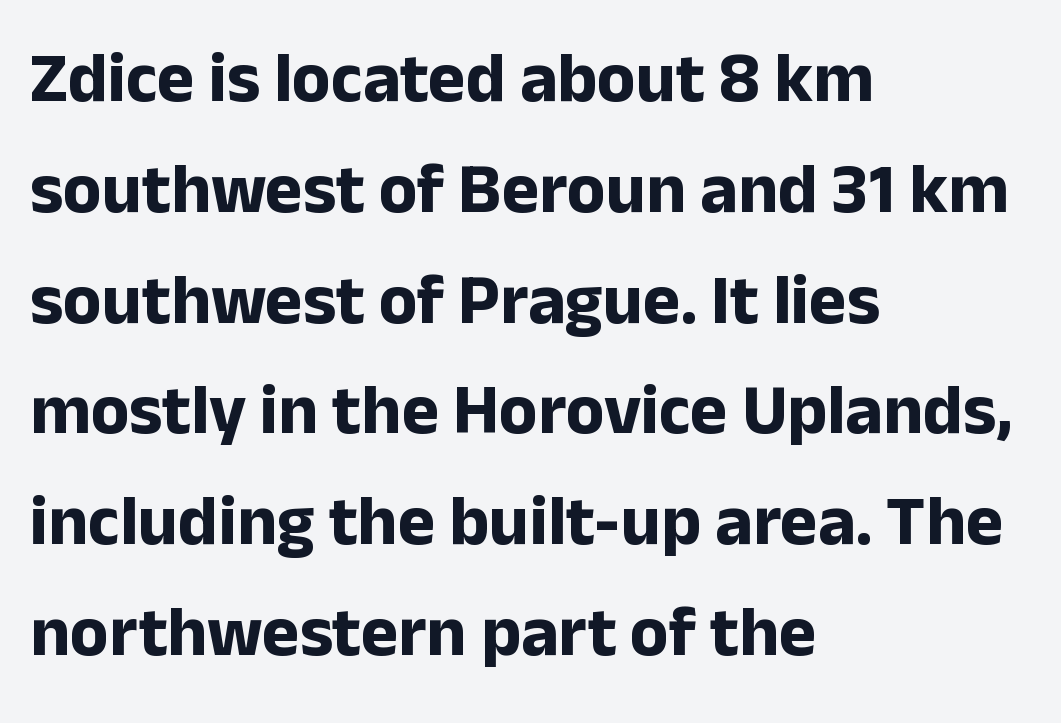
The image shows 71 px bold sans-serif type, upright; set left-aligned, normal line spacing (1.56x), normal letter spacing, not underlined; low stroke contrast and a medium x-height.
